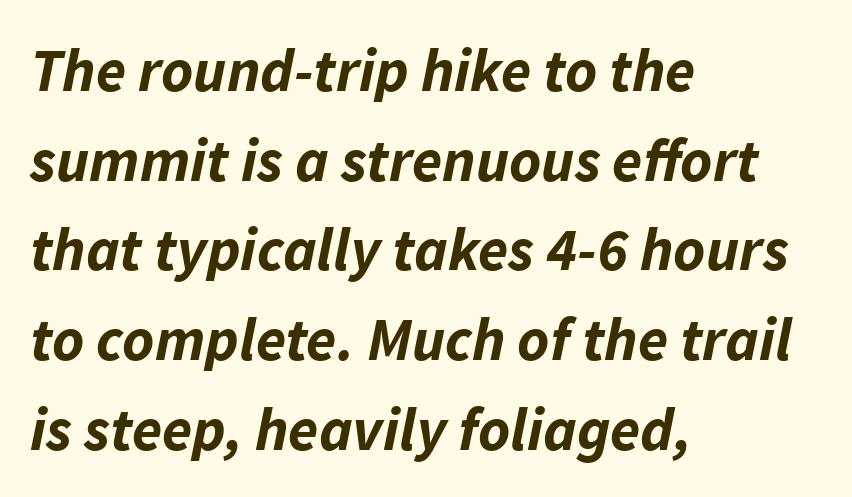
{"italic": "yes", "lean": "right", "slant_degrees": 11, "bold": "yes", "weight": "bold", "width": "normal", "stroke_contrast": "low", "x_height": "medium", "monospaced": "no", "underline": "no", "align": "left", "line_spacing": "normal", "line_spacing_ratio": 1.47, "letter_spacing": "normal", "letter_spacing_em": 0.0, "glyph_px": 61}
